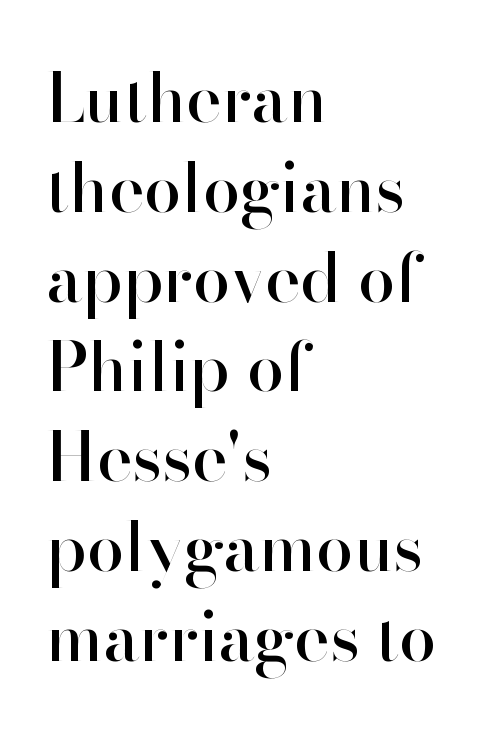
The image shows 67 px sans-serif type, upright; set left-aligned, normal line spacing (1.34x), normal letter spacing, not underlined; high stroke contrast and a small x-height.
